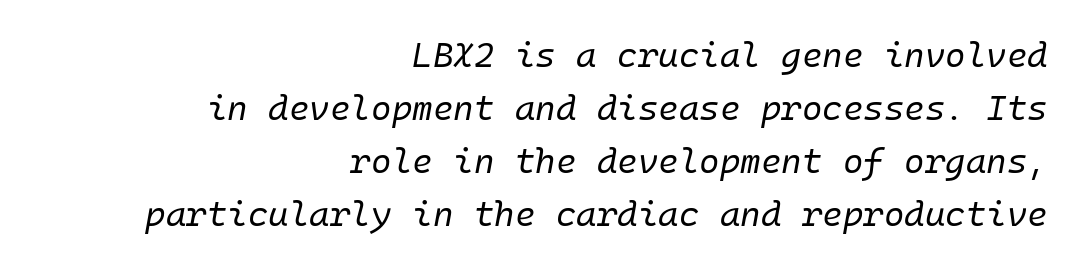
Q: Is the text bold? A: No.
Q: Is the text italic (slanted)? A: Yes, it leans right by about 10 degrees.
Q: Is the text underlined? A: No.
Q: How is the paragraph aligned? A: Right-aligned.
Q: Is the spacing between letters normal or unusually wide? A: Normal.
Q: Is the spacing between lines tight, normal or loose? A: Normal.
Q: Width (condensed, normal, or wide)? A: Normal.
Q: Stroke contrast? A: Low.
Q: x-height? A: Medium.
